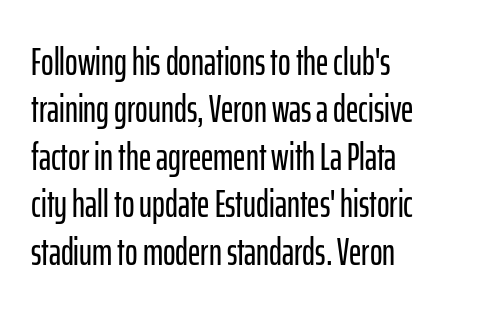
Q: Is the text italic (slanted)? A: No, it is upright.
Q: Is the typeface a serif or a sans-serif typeface? A: Sans-serif.
Q: Is the text underlined? A: No.
Q: How is the paragraph aligned? A: Left-aligned.
Q: Is the spacing between letters normal or unusually wide? A: Normal.
Q: Is the spacing between lines tight, normal or loose? A: Normal.
Q: Width (condensed, normal, or wide)? A: Condensed.
Q: Stroke contrast? A: Low.
Q: x-height? A: Medium.
Q: Monospaced? A: No.
